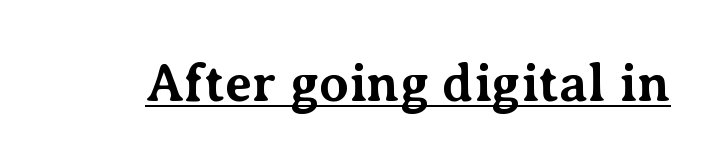
The image shows 53 px bold serif type, upright; set normal letter spacing, underlined; medium stroke contrast and a medium x-height.
